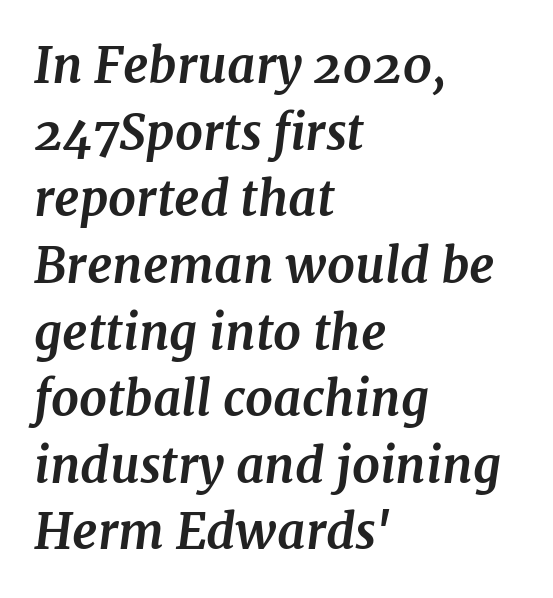
Chunky letters — that's bold for sure. Has an underline been added? It has not. Leading matches the norm, producing a regular column. The gaps between neighbouring characters are ordinary and unremarkable. Yep, that's italic — everything's leaning.
